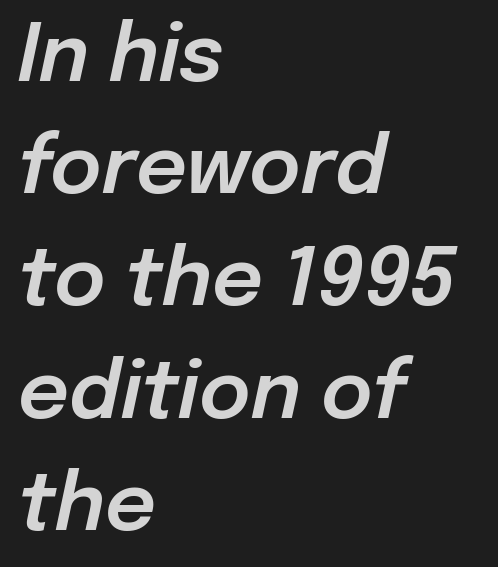
The image shows 79 px text type, italic (leaning right); set left-aligned, normal line spacing (1.42x), normal letter spacing, not underlined; low stroke contrast and a medium x-height.
